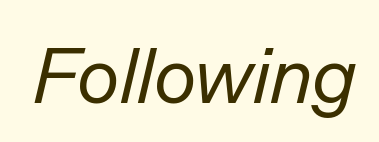
The image shows 79 px regular-weight type, italic (leaning right); set normal letter spacing, not underlined; low stroke contrast and a medium x-height.
